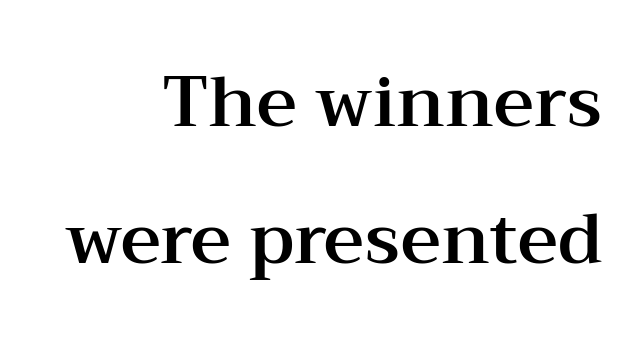
{"serif": "yes", "italic": "no", "width": "wide", "stroke_contrast": "medium", "x_height": "medium", "monospaced": "no", "underline": "no", "align": "right", "line_spacing": "loose", "line_spacing_ratio": 1.96, "letter_spacing": "normal", "letter_spacing_em": 0.0, "glyph_px": 70}
